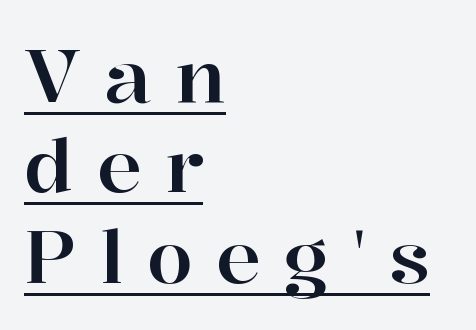
Rendered with straight, roman letterforms. Underlining? Definitely there. Does the type have serifs? Yes, each stem ends in a small foot. Characters follow at a spacing far wider than the type designer built in.
